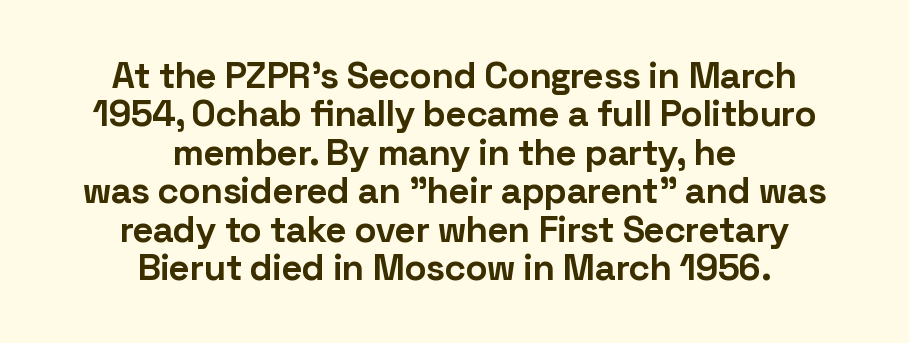
{"serif": "no", "italic": "no", "bold": "yes", "weight": "bold", "width": "normal", "stroke_contrast": "low", "x_height": "medium", "monospaced": "no", "underline": "no", "align": "center", "line_spacing": "tight", "line_spacing_ratio": 1.04, "letter_spacing": "normal", "letter_spacing_em": 0.0, "glyph_px": 37}
